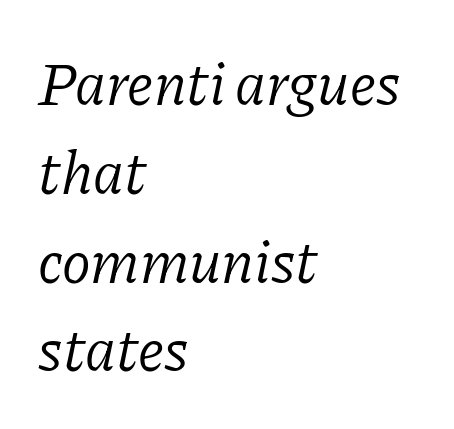
Q: Is the text bold? A: No.
Q: Is the text italic (slanted)? A: Yes, it leans right by about 11 degrees.
Q: Is the typeface a serif or a sans-serif typeface? A: Serif.
Q: Is the text underlined? A: No.
Q: How is the paragraph aligned? A: Left-aligned.
Q: Is the spacing between letters normal or unusually wide? A: Normal.
Q: Is the spacing between lines tight, normal or loose? A: Normal.
Q: Width (condensed, normal, or wide)? A: Normal.
Q: Stroke contrast? A: Low.
Q: x-height? A: Medium.
Q: Monospaced? A: No.
